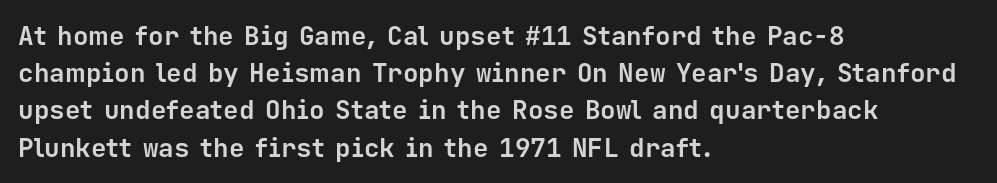
Q: Is the text bold? A: Yes.
Q: Is the text italic (slanted)? A: No, it is upright.
Q: Is the text underlined? A: No.
Q: How is the paragraph aligned? A: Left-aligned.
Q: Is the spacing between letters normal or unusually wide? A: Normal.
Q: Is the spacing between lines tight, normal or loose? A: Normal.
